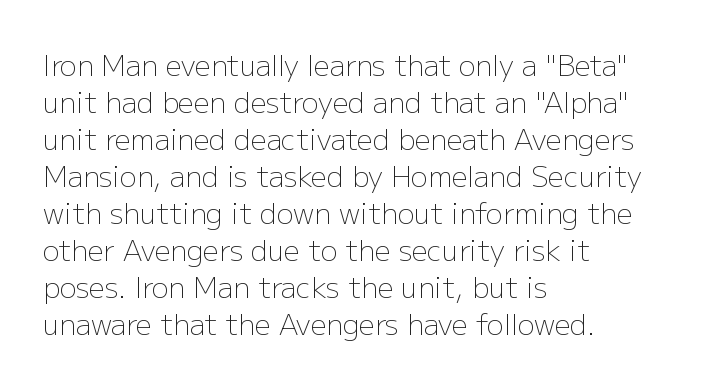
The image shows 28 px light sans-serif type, upright; set left-aligned, normal line spacing (1.32x), normal letter spacing, not underlined; low stroke contrast and a medium x-height.
